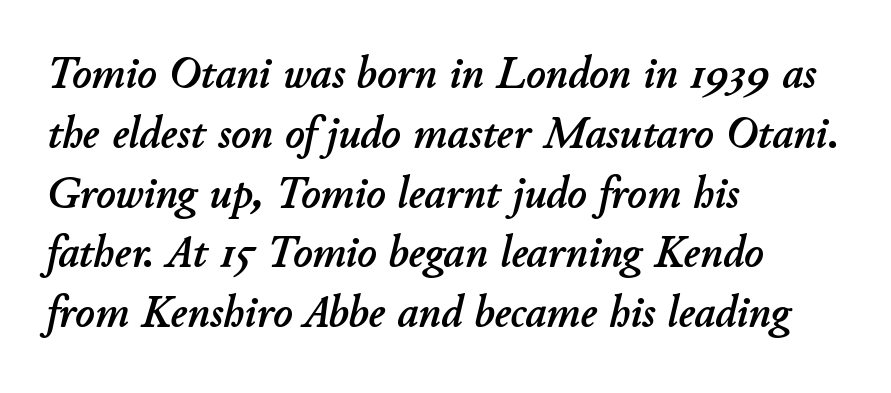
Q: Is the text italic (slanted)? A: Yes, it leans right by about 11 degrees.
Q: Is the text underlined? A: No.
Q: How is the paragraph aligned? A: Left-aligned.
Q: Is the spacing between letters normal or unusually wide? A: Normal.
Q: Is the spacing between lines tight, normal or loose? A: Normal.
Q: Width (condensed, normal, or wide)? A: Normal.
Q: Stroke contrast? A: Low.
Q: x-height? A: Small.
Q: Monospaced? A: No.
